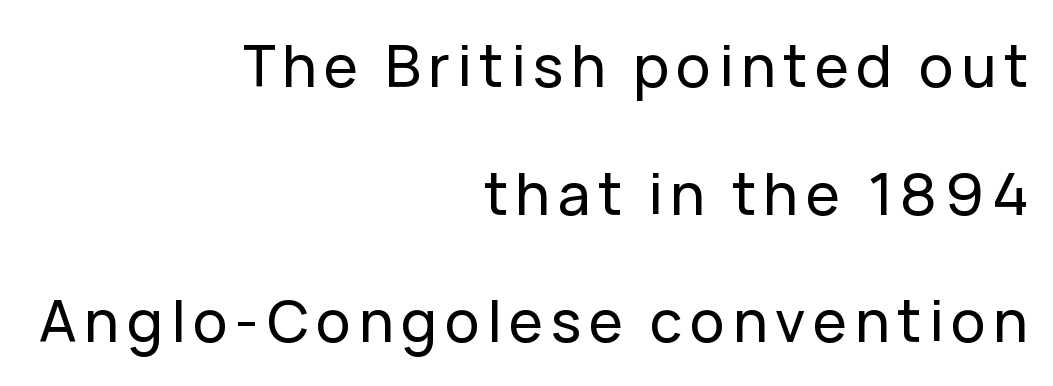
{"serif": "no", "italic": "no", "width": "normal", "stroke_contrast": "low", "x_height": "medium", "monospaced": "no", "underline": "no", "align": "right", "line_spacing": "loose", "line_spacing_ratio": 2.2, "glyph_px": 58}
